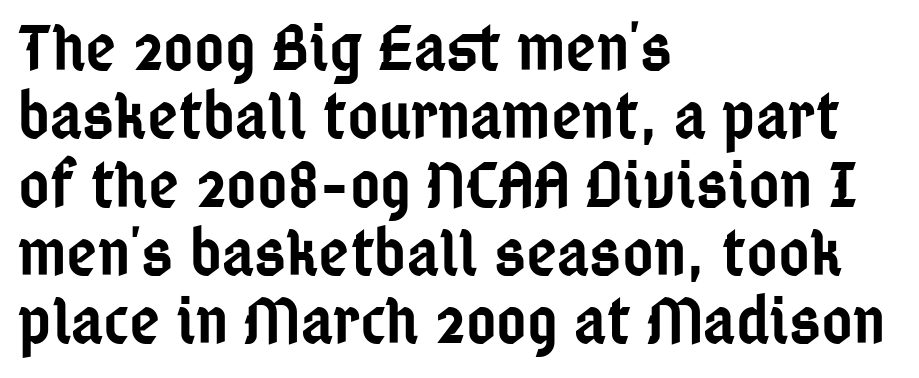
Q: Is the text bold? A: Semi-bold.
Q: Is the text italic (slanted)? A: No, it is upright.
Q: Is the typeface a serif or a sans-serif typeface? A: Sans-serif.
Q: Is the text underlined? A: No.
Q: How is the paragraph aligned? A: Left-aligned.
Q: Is the spacing between letters normal or unusually wide? A: Normal.
Q: Is the spacing between lines tight, normal or loose? A: Tight.
Q: Width (condensed, normal, or wide)? A: Condensed.
Q: Stroke contrast? A: Low.
Q: x-height? A: Medium.
Q: Monospaced? A: No.
